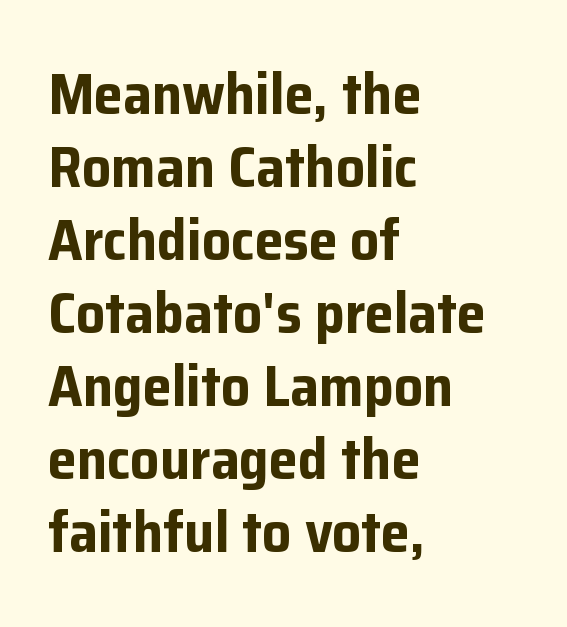
Q: Is the text bold? A: Yes.
Q: Is the text italic (slanted)? A: No, it is upright.
Q: Is the typeface a serif or a sans-serif typeface? A: Sans-serif.
Q: Is the text underlined? A: No.
Q: How is the paragraph aligned? A: Left-aligned.
Q: Is the spacing between letters normal or unusually wide? A: Normal.
Q: Is the spacing between lines tight, normal or loose? A: Normal.
Q: Width (condensed, normal, or wide)? A: Normal.
Q: Stroke contrast? A: Low.
Q: x-height? A: Medium.
Q: Monospaced? A: No.
